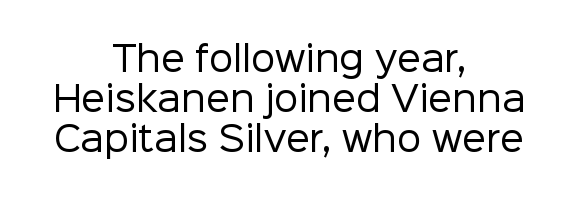
{"serif": "no", "italic": "no", "bold": "no", "weight": "regular", "width": "normal", "stroke_contrast": "low", "x_height": "medium", "monospaced": "no", "underline": "no", "align": "center", "line_spacing_ratio": 1.18, "letter_spacing": "normal", "letter_spacing_em": 0.0, "glyph_px": 34}
